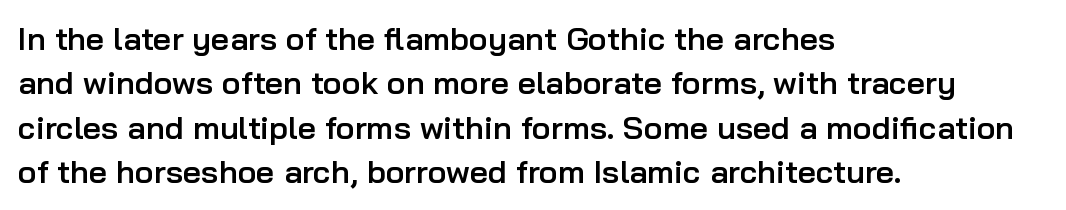
Q: Is the text bold? A: Semi-bold.
Q: Is the text italic (slanted)? A: No, it is upright.
Q: Is the typeface a serif or a sans-serif typeface? A: Sans-serif.
Q: Is the text underlined? A: No.
Q: How is the paragraph aligned? A: Left-aligned.
Q: Is the spacing between letters normal or unusually wide? A: Normal.
Q: Is the spacing between lines tight, normal or loose? A: Normal.
Q: Width (condensed, normal, or wide)? A: Normal.
Q: Stroke contrast? A: Low.
Q: x-height? A: Medium.
Q: Monospaced? A: No.
